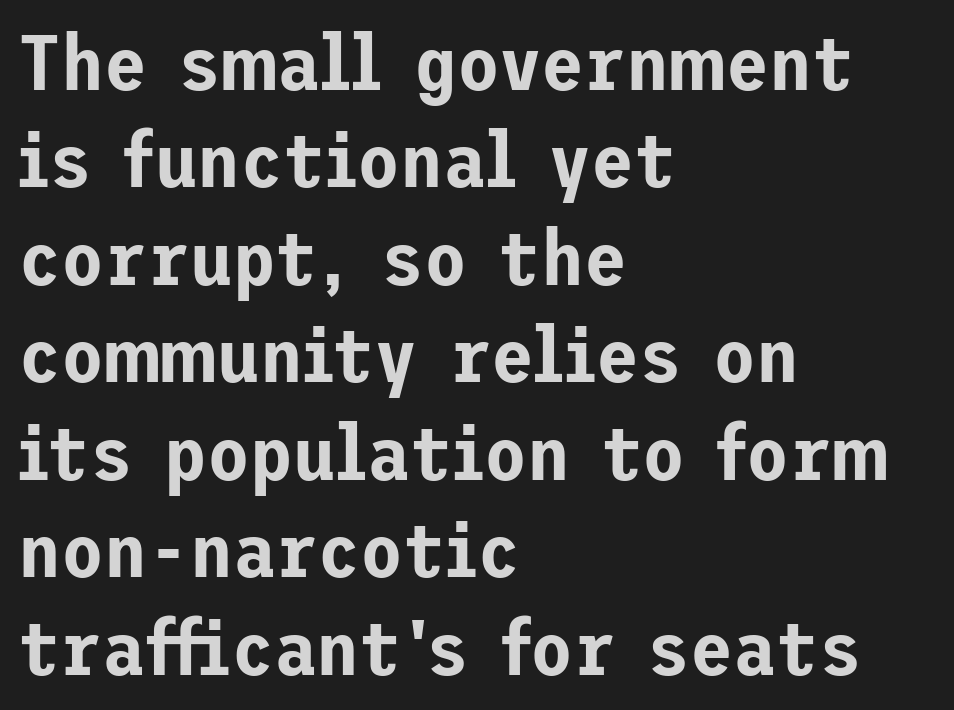
{"serif": "no", "italic": "no", "width": "normal", "stroke_contrast": "low", "x_height": "medium", "underline": "no", "align": "left", "line_spacing": "normal", "line_spacing_ratio": 1.25, "letter_spacing": "normal", "letter_spacing_em": 0.0, "glyph_px": 78}
